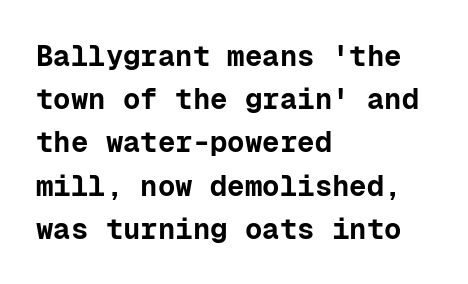
The space directly below the letters is spotless. Whoever set this chose a conventional vertical rhythm. Note: no serifs on the glyphs. The gaps between neighbouring characters are ordinary and unremarkable. Does the lettering tilt? It doesn't — this is upright.
